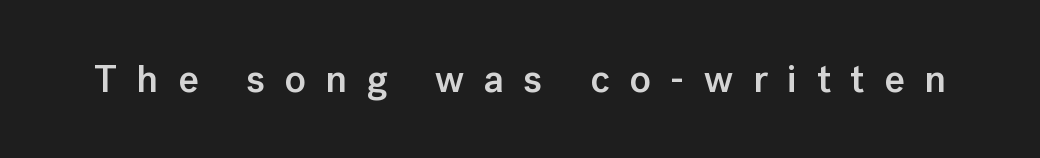
{"serif": "no", "italic": "no", "bold": "semi", "weight": "semibold", "width": "normal", "stroke_contrast": "low", "x_height": "medium", "monospaced": "no", "underline": "no", "letter_spacing": "wide", "letter_spacing_em": 0.5, "glyph_px": 39}
